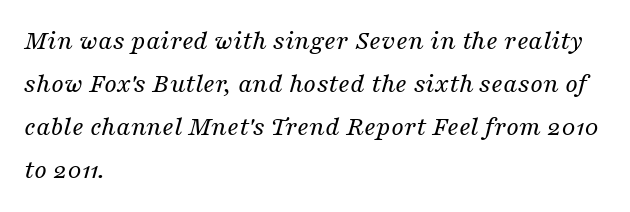
{"serif": "yes", "italic": "yes", "lean": "right", "slant_degrees": 16, "bold": "no", "weight": "regular", "width": "normal", "stroke_contrast": "medium", "x_height": "medium", "monospaced": "no", "underline": "no", "align": "left", "line_spacing": "normal", "line_spacing_ratio": 1.54, "letter_spacing": "normal", "letter_spacing_em": 0.0, "glyph_px": 28}
